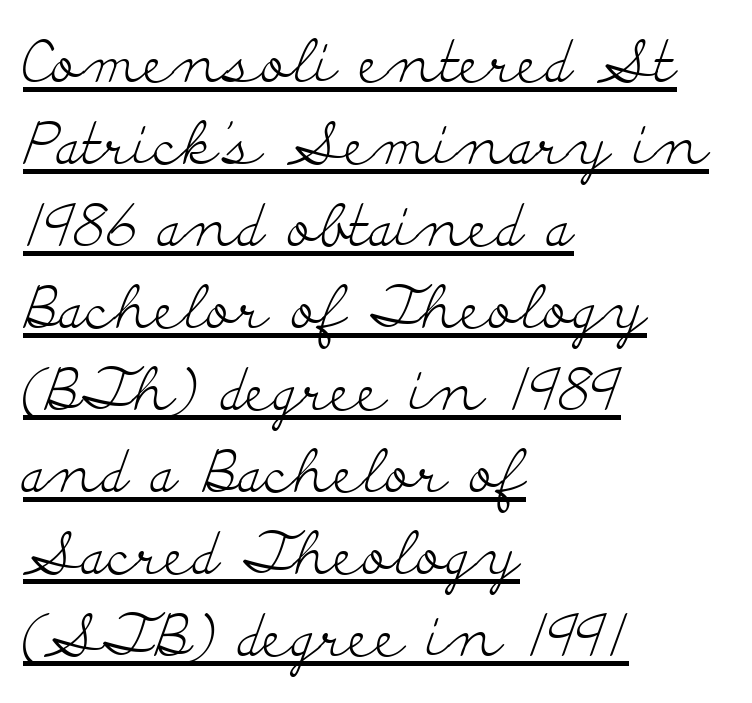
Q: Is the text bold? A: No.
Q: Is the text italic (slanted)? A: Yes.
Q: Is the typeface a serif or a sans-serif typeface? A: Serif.
Q: Is the text underlined? A: Yes.
Q: How is the paragraph aligned? A: Left-aligned.
Q: Is the spacing between letters normal or unusually wide? A: Normal.
Q: Is the spacing between lines tight, normal or loose? A: Normal.
Q: Width (condensed, normal, or wide)? A: Wide.
Q: Stroke contrast? A: Low.
Q: x-height? A: Small.
Q: Monospaced? A: No.
